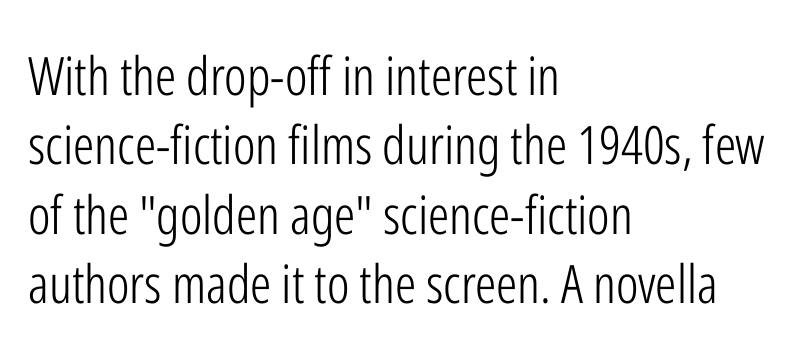
Q: Is the text bold? A: No.
Q: Is the text italic (slanted)? A: No, it is upright.
Q: Is the typeface a serif or a sans-serif typeface? A: Sans-serif.
Q: Is the text underlined? A: No.
Q: How is the paragraph aligned? A: Left-aligned.
Q: Is the spacing between letters normal or unusually wide? A: Normal.
Q: Is the spacing between lines tight, normal or loose? A: Normal.
Q: Width (condensed, normal, or wide)? A: Condensed.
Q: Stroke contrast? A: Low.
Q: x-height? A: Medium.
Q: Monospaced? A: No.
